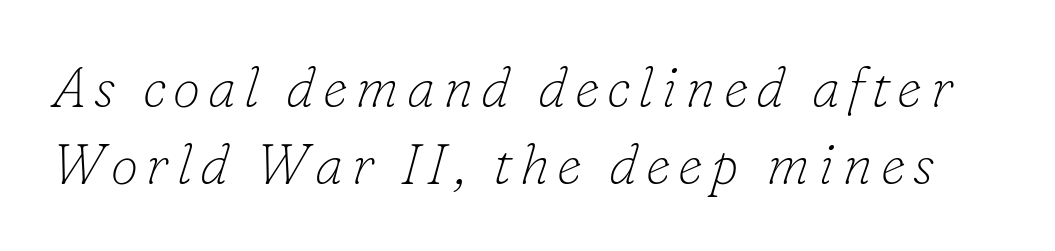
{"serif": "yes", "italic": "yes", "lean": "right", "slant_degrees": 16, "bold": "no", "weight": "thin", "width": "normal", "stroke_contrast": "low", "x_height": "small", "monospaced": "no", "underline": "no", "line_spacing": "normal", "line_spacing_ratio": 1.37, "glyph_px": 56}
